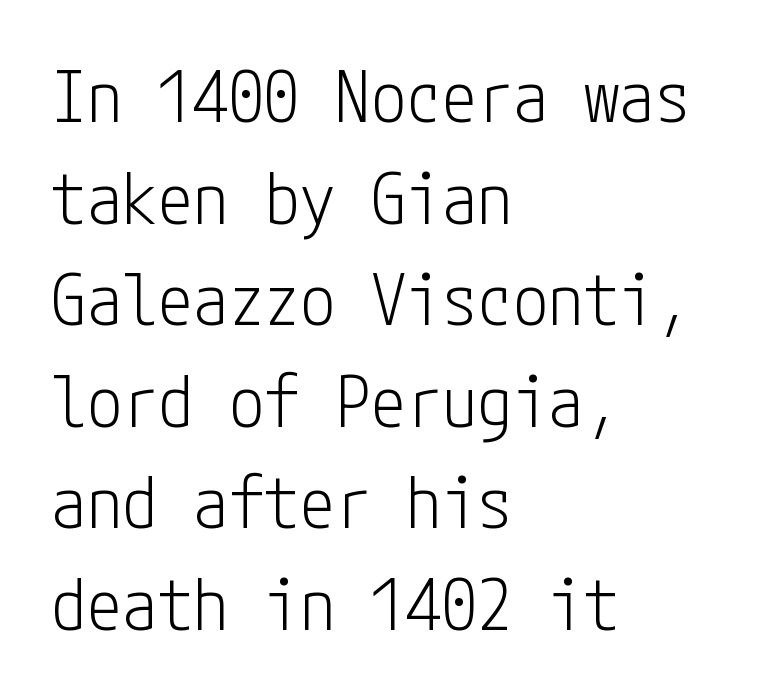
{"serif": "no", "italic": "no", "bold": "no", "weight": "light", "width": "condensed", "stroke_contrast": "low", "x_height": "medium", "underline": "no", "align": "left", "line_spacing": "normal", "line_spacing_ratio": 1.43, "letter_spacing": "normal", "letter_spacing_em": 0.0, "glyph_px": 71}
